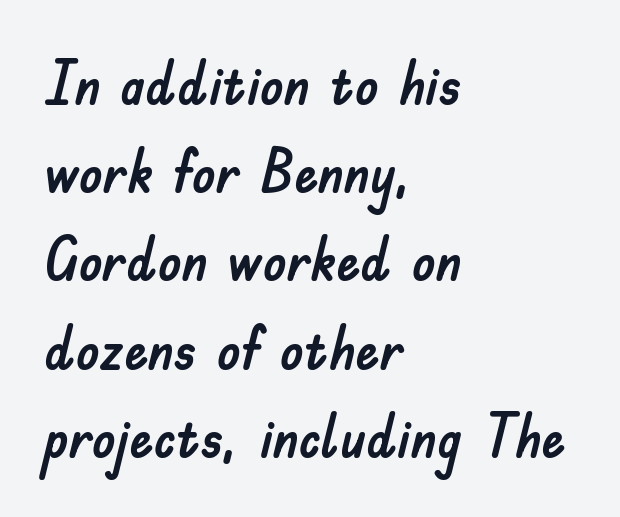
The image shows 60 px sans-serif type; set left-aligned, normal line spacing (1.47x), normal letter spacing, not underlined; low stroke contrast and a small x-height.
